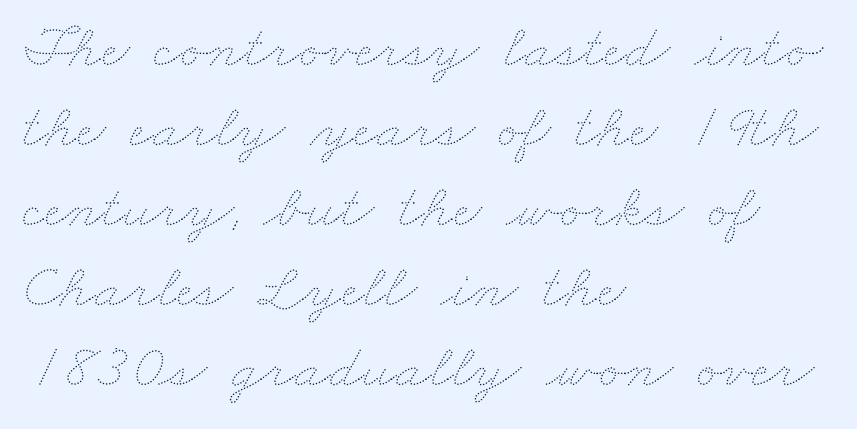
Q: Is the text bold? A: No.
Q: Is the text underlined? A: No.
Q: How is the paragraph aligned? A: Left-aligned.
Q: Is the spacing between letters normal or unusually wide? A: Normal.
Q: Is the spacing between lines tight, normal or loose? A: Normal.
Q: Width (condensed, normal, or wide)? A: Wide.
Q: Stroke contrast? A: Medium.
Q: x-height? A: Small.
Q: Monospaced? A: No.
